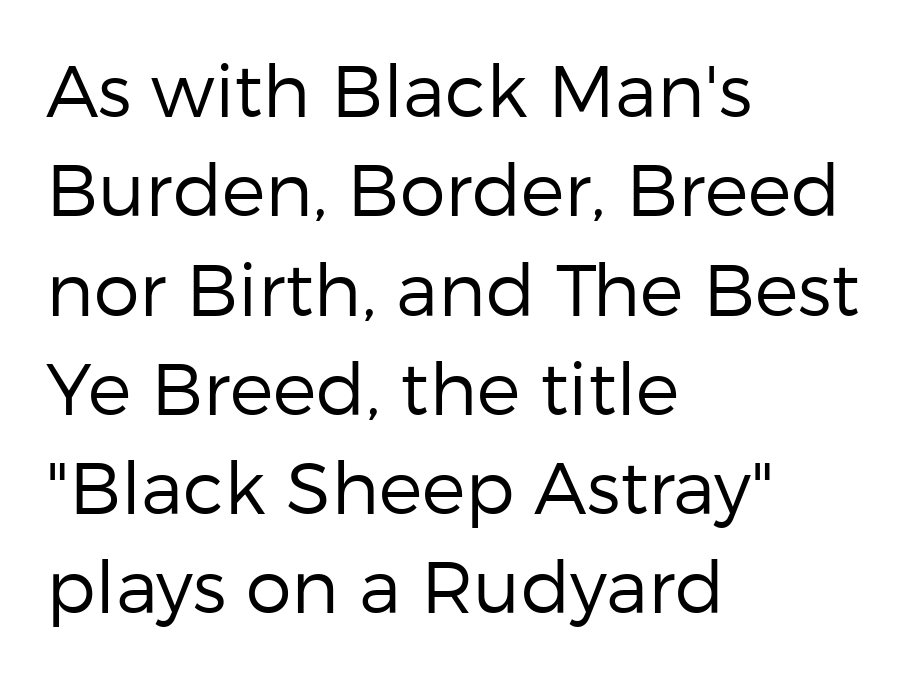
{"serif": "no", "italic": "no", "bold": "no", "weight": "regular", "width": "normal", "stroke_contrast": "low", "x_height": "medium", "monospaced": "no", "underline": "no", "align": "left", "line_spacing": "normal", "line_spacing_ratio": 1.36, "letter_spacing": "normal", "letter_spacing_em": 0.0, "glyph_px": 73}
